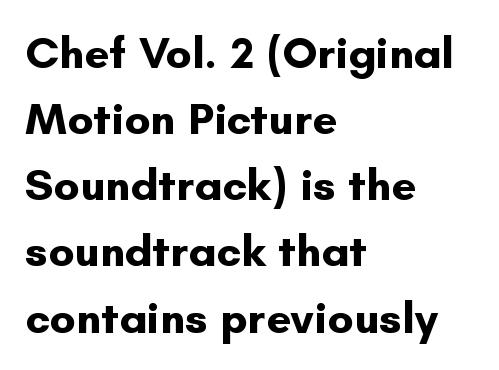
Casual observation: everything's shoved over to the left. This sample keeps an unexceptional amount of space between lines. As a designer I'd log this as weight 700, bold. Here the glyphs are tracked normally, forming tight word shapes.
